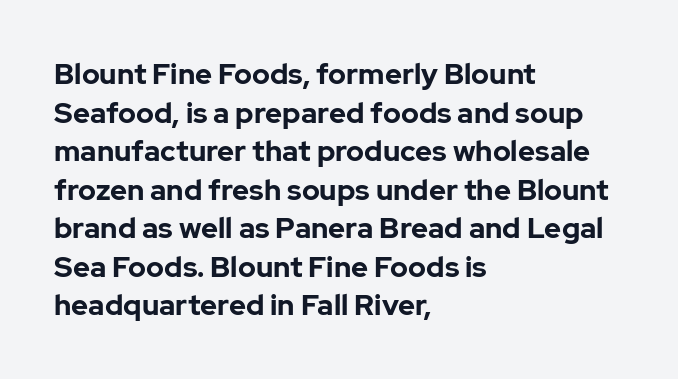
The image shows 29 px bold sans-serif type, upright; set left-aligned, normal line spacing (1.33x), normal letter spacing, not underlined; low stroke contrast and a medium x-height.
